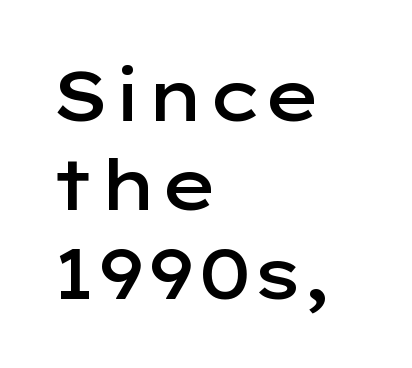
Q: Is the text bold? A: Semi-bold.
Q: Is the text italic (slanted)? A: No, it is upright.
Q: Is the typeface a serif or a sans-serif typeface? A: Sans-serif.
Q: Is the text underlined? A: No.
Q: How is the paragraph aligned? A: Left-aligned.
Q: Is the spacing between letters normal or unusually wide? A: Normal.
Q: Is the spacing between lines tight, normal or loose? A: Normal.
Q: Width (condensed, normal, or wide)? A: Wide.
Q: Stroke contrast? A: Low.
Q: x-height? A: Medium.
Q: Monospaced? A: No.
